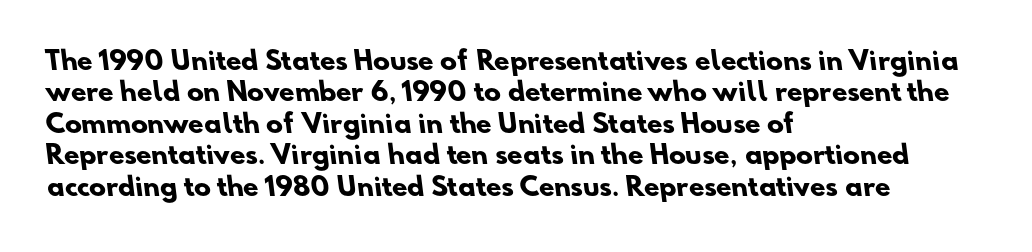
The image shows 25 px bold type; set left-aligned, normal line spacing (1.26x), normal letter spacing, not underlined.
